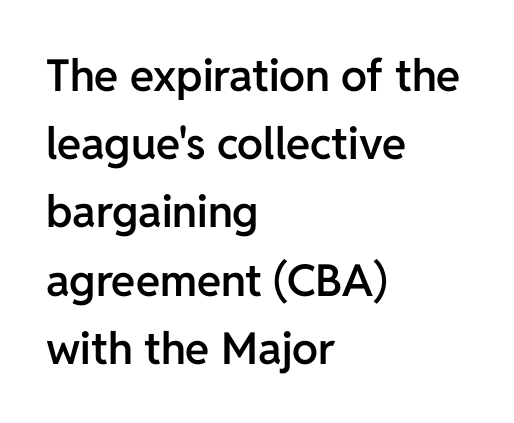
{"serif": "no", "italic": "no", "bold": "semi", "weight": "semibold", "width": "normal", "stroke_contrast": "low", "x_height": "medium", "monospaced": "no", "underline": "no", "align": "left", "line_spacing": "normal", "line_spacing_ratio": 1.55, "letter_spacing": "normal", "letter_spacing_em": 0.0, "glyph_px": 44}
